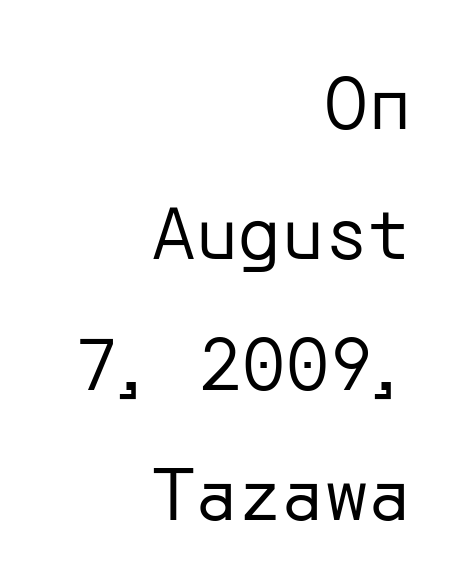
Q: Is the text bold? A: No.
Q: Is the text italic (slanted)? A: No, it is upright.
Q: Is the typeface a serif or a sans-serif typeface? A: Sans-serif.
Q: Is the text underlined? A: No.
Q: How is the paragraph aligned? A: Right-aligned.
Q: Is the spacing between letters normal or unusually wide? A: Normal.
Q: Width (condensed, normal, or wide)? A: Normal.
Q: Stroke contrast? A: Low.
Q: x-height? A: Medium.
